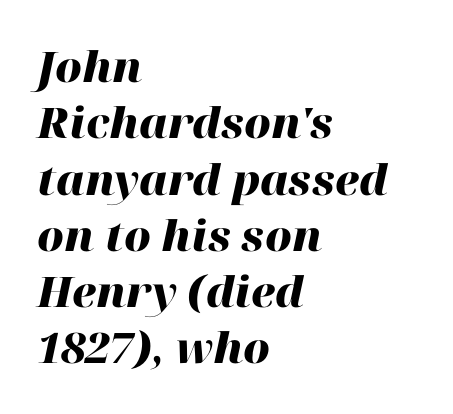
{"italic": "yes", "lean": "right", "slant_degrees": 12, "bold": "yes", "weight": "heavy", "width": "normal", "stroke_contrast": "high", "x_height": "medium", "monospaced": "no", "underline": "no", "align": "left", "line_spacing": "normal", "line_spacing_ratio": 1.34, "letter_spacing": "normal", "letter_spacing_em": 0.0, "glyph_px": 42}
